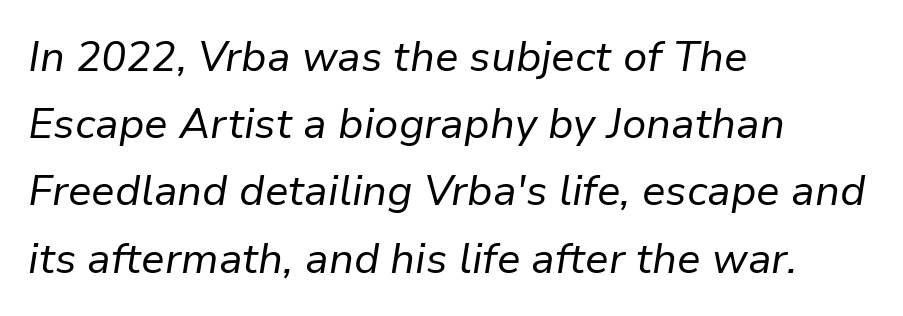
Q: Is the text bold? A: No.
Q: Is the text italic (slanted)? A: Yes, it leans right by about 9 degrees.
Q: Is the text underlined? A: No.
Q: How is the paragraph aligned? A: Left-aligned.
Q: Is the spacing between letters normal or unusually wide? A: Normal.
Q: Is the spacing between lines tight, normal or loose? A: Normal.
Q: Width (condensed, normal, or wide)? A: Normal.
Q: Stroke contrast? A: Low.
Q: x-height? A: Medium.
Q: Monospaced? A: No.
